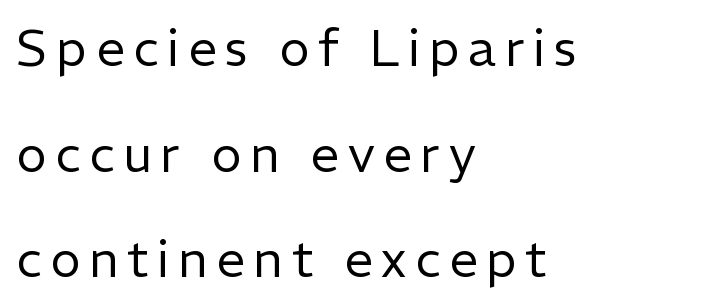
The paragraph has a hard left edge and a soft right edge. Do the letters lean? They stand straight. The strokes carry an ordinary text weight at most. Honestly, there is no underline to notice here at all. Think of a printed novel: that variable character pitch is what you see here.
